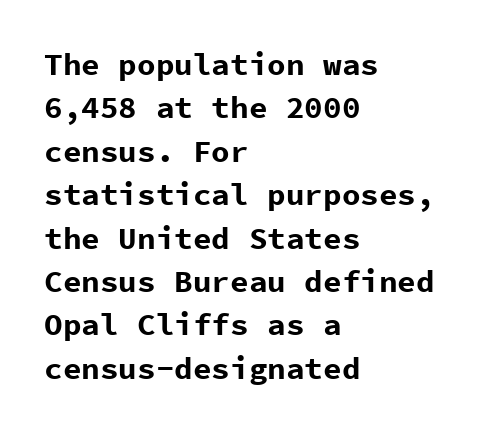
Q: Is the text bold? A: Yes.
Q: Is the text italic (slanted)? A: No, it is upright.
Q: Is the typeface a serif or a sans-serif typeface? A: Sans-serif.
Q: Is the text underlined? A: No.
Q: How is the paragraph aligned? A: Left-aligned.
Q: Is the spacing between letters normal or unusually wide? A: Normal.
Q: Is the spacing between lines tight, normal or loose? A: Normal.
Q: Width (condensed, normal, or wide)? A: Normal.
Q: Stroke contrast? A: Low.
Q: x-height? A: Medium.
Q: Monospaced? A: Yes.
